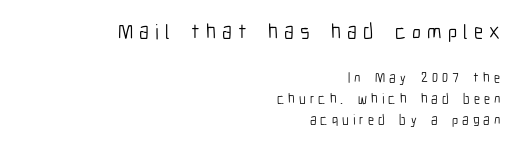
The image shows 21 px text type, upright; set right-aligned, normal line spacing (1.52x), unusually wide letter spacing (+0.29 em), not underlined; the first (top) block is 1.5x larger.
